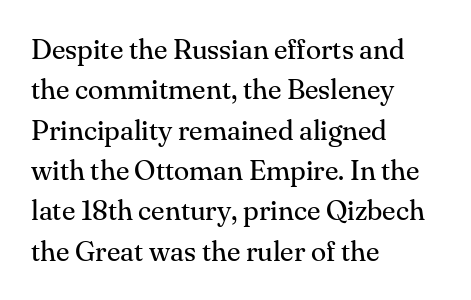
Q: Is the text bold? A: No.
Q: Is the text italic (slanted)? A: No, it is upright.
Q: Is the typeface a serif or a sans-serif typeface? A: Serif.
Q: Is the text underlined? A: No.
Q: How is the paragraph aligned? A: Left-aligned.
Q: Is the spacing between letters normal or unusually wide? A: Normal.
Q: Is the spacing between lines tight, normal or loose? A: Normal.
Q: Width (condensed, normal, or wide)? A: Normal.
Q: Stroke contrast? A: Medium.
Q: x-height? A: Small.
Q: Monospaced? A: No.
